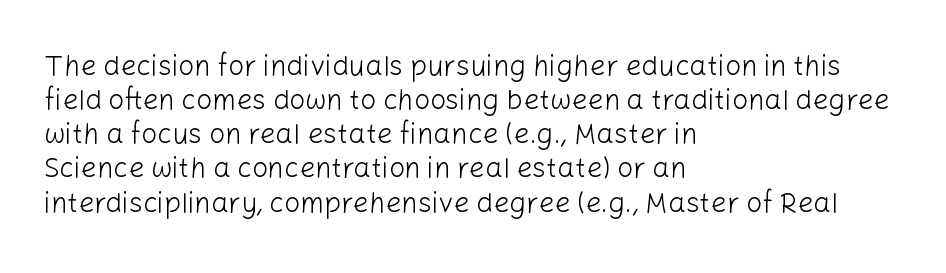
Q: Is the text bold? A: No.
Q: Is the text italic (slanted)? A: No, it is upright.
Q: Is the typeface a serif or a sans-serif typeface? A: Sans-serif.
Q: Is the text underlined? A: No.
Q: How is the paragraph aligned? A: Left-aligned.
Q: Is the spacing between letters normal or unusually wide? A: Normal.
Q: Width (condensed, normal, or wide)? A: Normal.
Q: Stroke contrast? A: Low.
Q: x-height? A: Medium.
Q: Monospaced? A: No.
